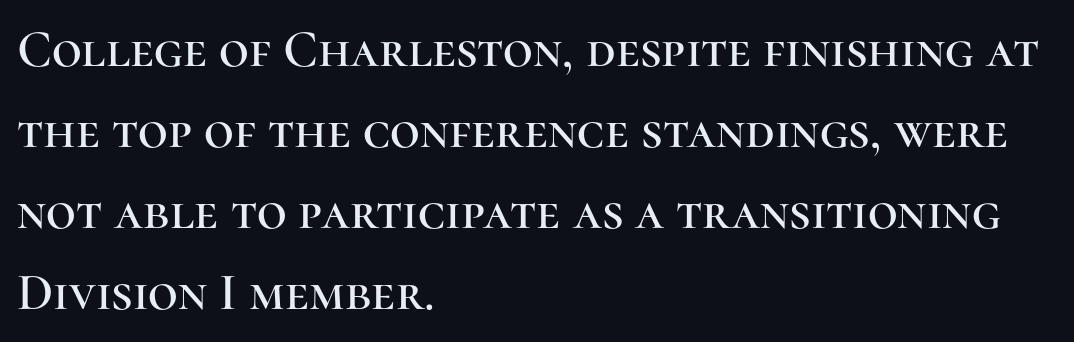
The image shows 52 px serif type, upright; set left-aligned, normal line spacing (1.56x), normal letter spacing, not underlined; high stroke contrast and a medium x-height.
